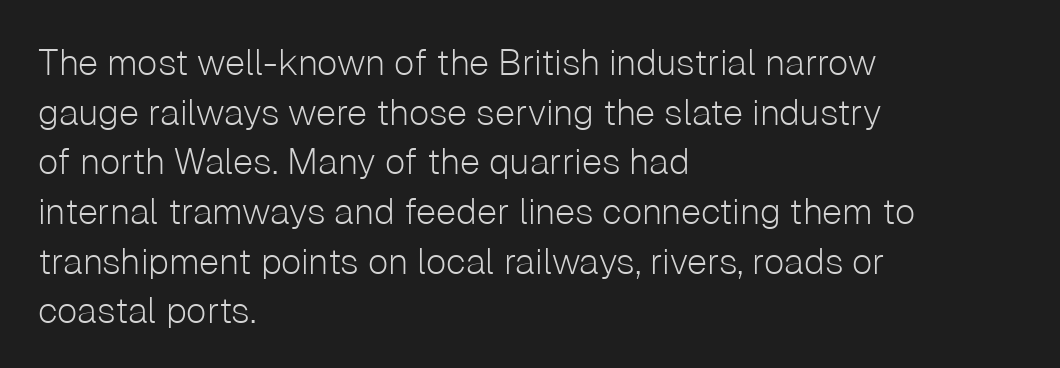
Q: Is the text bold? A: No.
Q: Is the text italic (slanted)? A: No, it is upright.
Q: Is the typeface a serif or a sans-serif typeface? A: Sans-serif.
Q: Is the text underlined? A: No.
Q: How is the paragraph aligned? A: Left-aligned.
Q: Is the spacing between letters normal or unusually wide? A: Normal.
Q: Is the spacing between lines tight, normal or loose? A: Normal.
Q: Width (condensed, normal, or wide)? A: Normal.
Q: Stroke contrast? A: Low.
Q: x-height? A: Medium.
Q: Monospaced? A: No.
